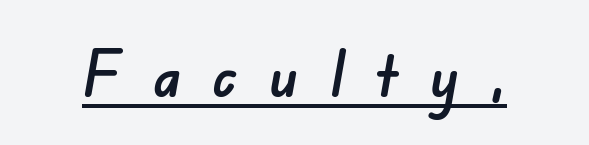
{"serif": "no", "width": "normal", "stroke_contrast": "low", "x_height": "small", "monospaced": "no", "underline": "yes", "letter_spacing": "wide", "letter_spacing_em": 0.5, "glyph_px": 63}
